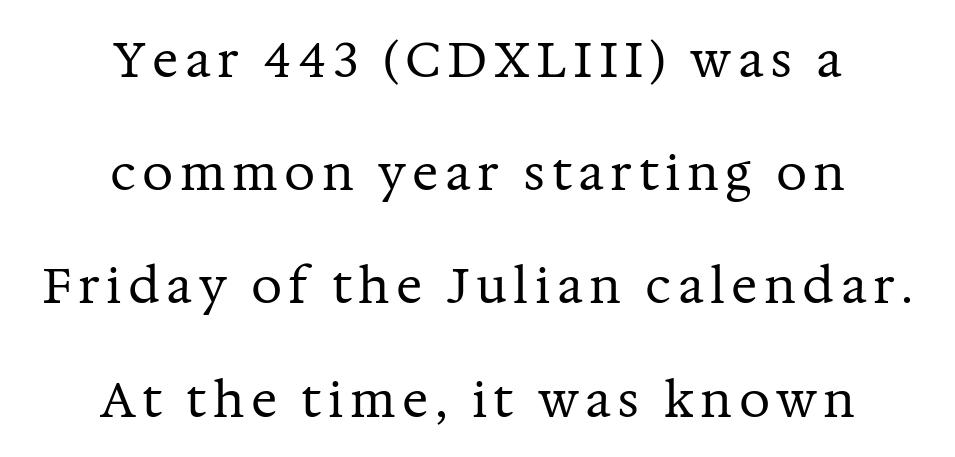
The image shows 49 px regular-weight serif type, upright; set centered, loose line spacing (2.31x), not underlined; medium stroke contrast and a medium x-height.
